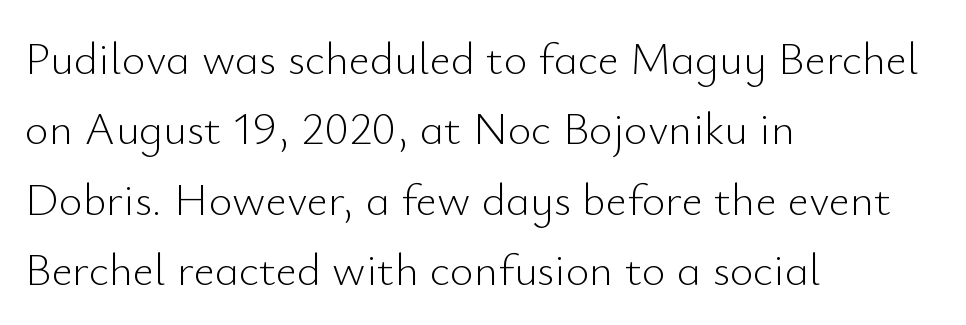
{"serif": "no", "italic": "no", "bold": "no", "weight": "light", "width": "normal", "stroke_contrast": "low", "x_height": "small", "monospaced": "no", "underline": "no", "align": "left", "line_spacing": "normal", "line_spacing_ratio": 1.53, "letter_spacing": "normal", "letter_spacing_em": 0.0, "glyph_px": 46}
